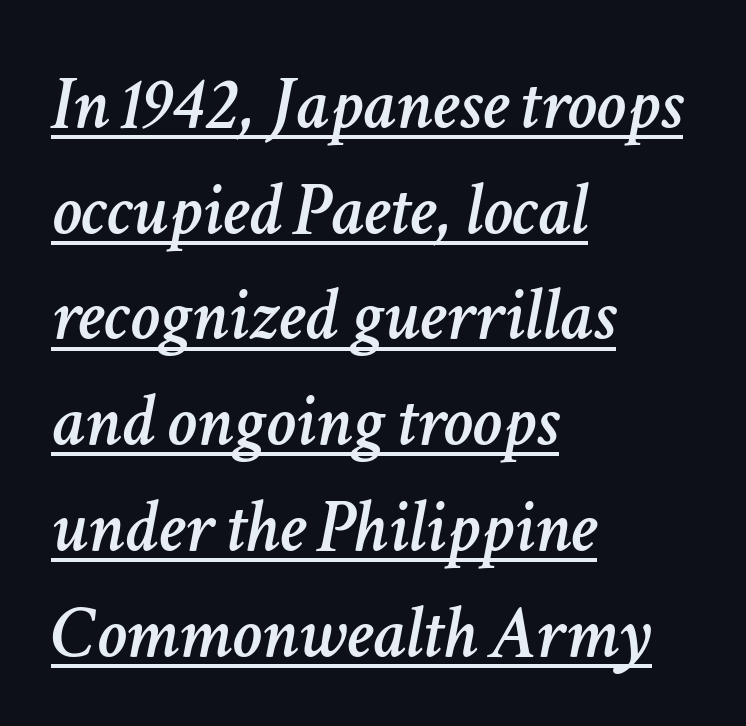
The image shows 75 px text type, italic (leaning right); set left-aligned, normal line spacing (1.41x), normal letter spacing, underlined; low stroke contrast and a medium x-height.
